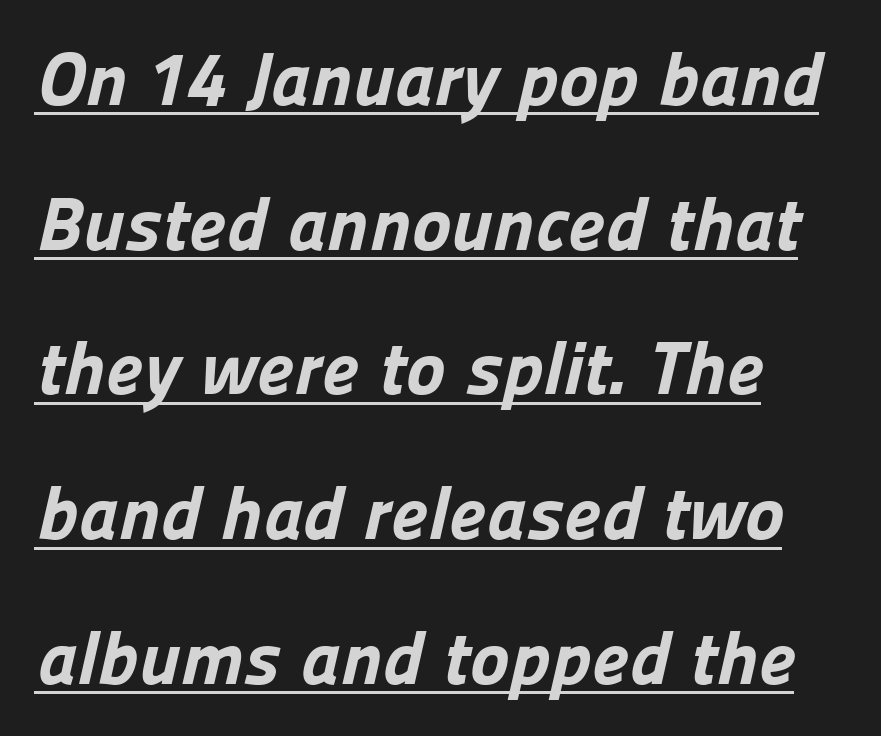
{"serif": "no", "bold": "yes", "weight": "bold", "width": "normal", "stroke_contrast": "low", "x_height": "medium", "monospaced": "no", "underline": "yes", "align": "left", "line_spacing": "loose", "line_spacing_ratio": 1.93, "letter_spacing": "normal", "letter_spacing_em": 0.0, "glyph_px": 75}
